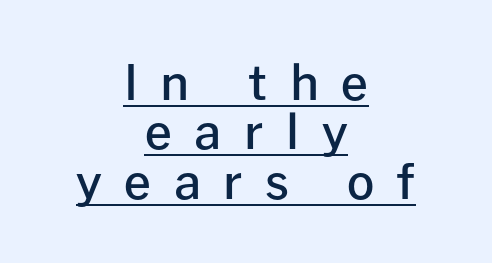
You could not count columns in this text — the font is proportionally spaced. Each line of the rendering has a horizontal stroke beneath the glyphs. Glyph-to-glyph distance is far greater than everyday printed text. Does the type have serifs? No, each stem ends abruptly.
